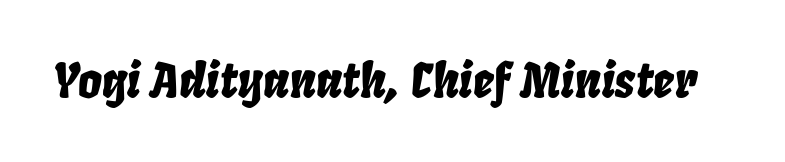
Q: Is the text italic (slanted)? A: Yes, it leans right by about 8 degrees.
Q: Is the text underlined? A: No.
Q: Is the spacing between letters normal or unusually wide? A: Normal.
Q: Width (condensed, normal, or wide)? A: Condensed.
Q: Stroke contrast? A: Low.
Q: x-height? A: Large.
Q: Monospaced? A: No.
